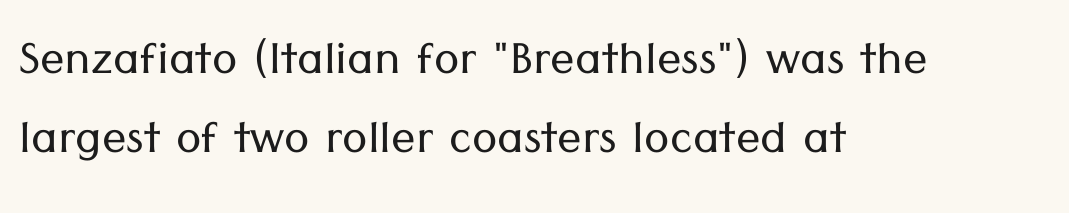
The image shows 61 px light sans-serif type, upright; set left-aligned, normal line spacing (1.29x), normal letter spacing, not underlined; low stroke contrast and a medium x-height.
